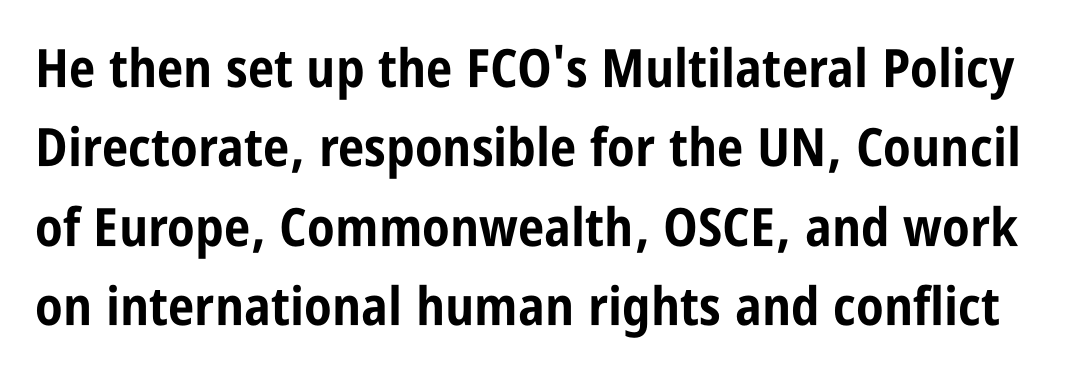
{"serif": "no", "italic": "no", "bold": "yes", "weight": "bold", "width": "condensed", "stroke_contrast": "low", "x_height": "large", "monospaced": "no", "underline": "no", "line_spacing": "normal", "line_spacing_ratio": 1.5, "letter_spacing": "normal", "letter_spacing_em": 0.0, "glyph_px": 53}
